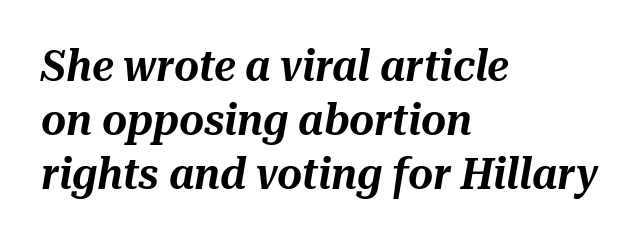
The image shows 43 px text type, italic (leaning right); set left-aligned, normal line spacing (1.26x), normal letter spacing, not underlined; medium stroke contrast and a medium x-height.
